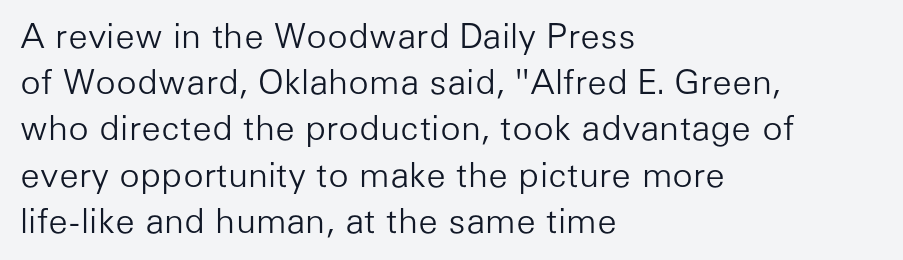
{"serif": "no", "italic": "no", "bold": "no", "weight": "light", "width": "normal", "stroke_contrast": "low", "x_height": "medium", "monospaced": "no", "underline": "no", "align": "left", "line_spacing": "normal", "line_spacing_ratio": 1.36, "letter_spacing": "normal", "letter_spacing_em": 0.0, "glyph_px": 34}
